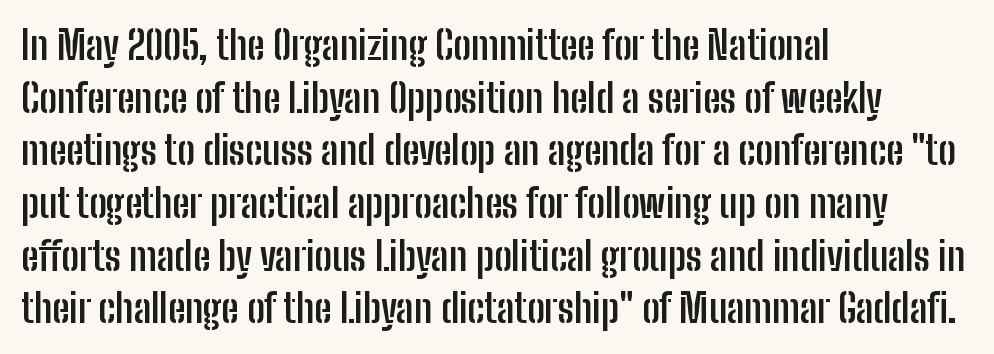
Q: Is the text bold? A: Yes.
Q: Is the text italic (slanted)? A: No, it is upright.
Q: Is the typeface a serif or a sans-serif typeface? A: Sans-serif.
Q: Is the text underlined? A: No.
Q: How is the paragraph aligned? A: Left-aligned.
Q: Is the spacing between letters normal or unusually wide? A: Normal.
Q: Is the spacing between lines tight, normal or loose? A: Normal.
Q: Width (condensed, normal, or wide)? A: Condensed.
Q: Stroke contrast? A: Low.
Q: x-height? A: Medium.
Q: Monospaced? A: No.
